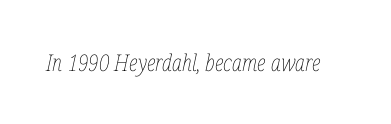
Q: Is the text bold? A: No.
Q: Is the text italic (slanted)? A: Yes, it leans right by about 12 degrees.
Q: Is the text underlined? A: No.
Q: Is the spacing between letters normal or unusually wide? A: Normal.
